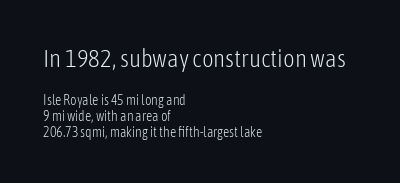
Q: Is the text bold? A: No.
Q: Is the text italic (slanted)? A: No, it is upright.
Q: Is the text underlined? A: No.
Q: How is the paragraph aligned? A: Left-aligned.
Q: Is the spacing between letters normal or unusually wide? A: Normal.
Q: Is the spacing between lines tight, normal or loose? A: Tight.
Q: Which block of text is set in a larger size, the first (top) or the second (bottom)? A: The first (top) one.
